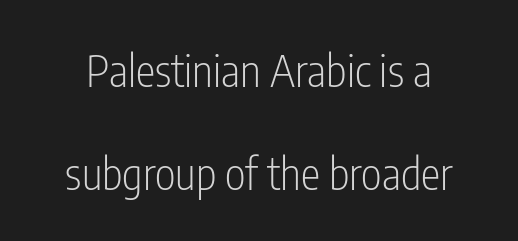
This is the regular roman posture of the typeface. The type family on display is of the sans-serif kind. The block of text is sparse from top to bottom, with ample space between rows. Is this a heavy cut? Hardly; it is regular or lighter. Between one letter and the next there's only the usual sliver of space.
